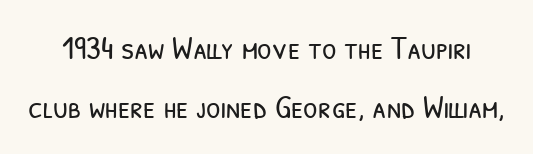
Descender tails drop into unmarked territory. These lines are composed in type without serifs. This sample has the flowing, uneven cadence of proportional lettering. The rendering keeps characters at their native spacing. The strokes are not fattened; the text isn't bold.
